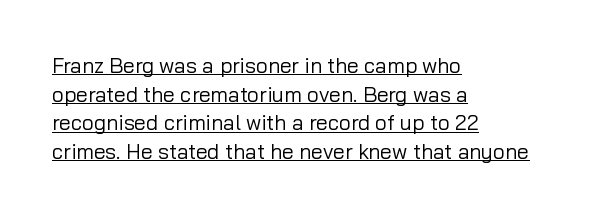
Every word sits above its own underline. A light-to-regular cut is what we see here. Words appear dense and cohesive because spacing is normal. This is the regular roman posture of the typeface.
